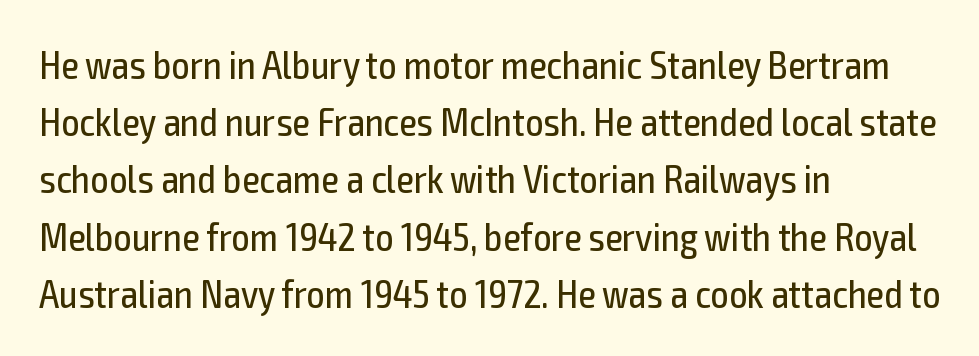
The image shows 40 px regular-weight, condensed sans-serif type, upright; set left-aligned, normal line spacing (1.43x), normal letter spacing, not underlined; a medium x-height.
